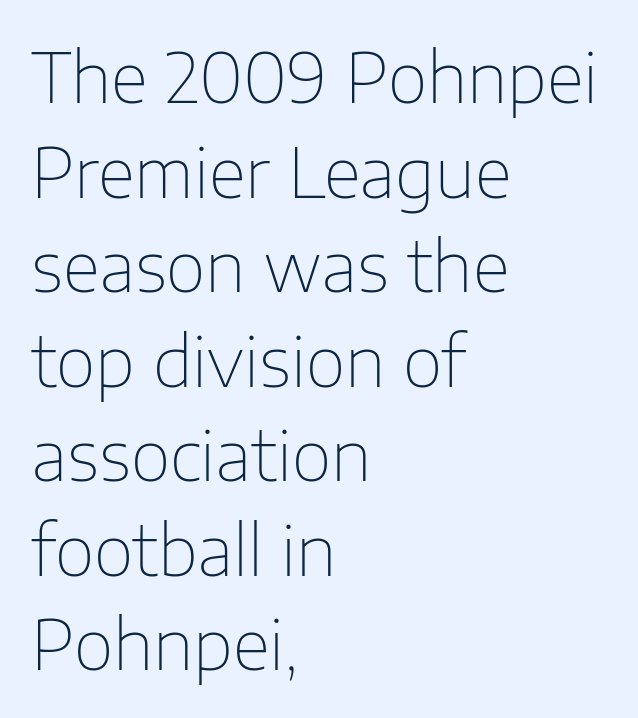
The image shows 69 px thin sans-serif type, upright; set left-aligned, normal line spacing (1.37x), normal letter spacing, not underlined; low stroke contrast and a medium x-height.
